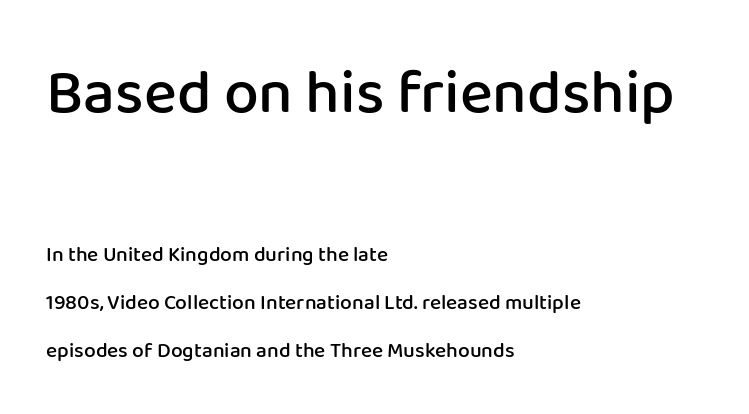
{"serif": "no", "italic": "no", "bold": "semi", "weight": "semibold", "width": "normal", "stroke_contrast": "low", "x_height": "medium", "monospaced": "no", "underline": "no", "align": "left", "line_spacing": "loose", "line_spacing_ratio": 2.29, "letter_spacing": "normal", "letter_spacing_em": 0.0, "larger_block": "first", "size_ratio": 2.95, "glyph_px": 62}
